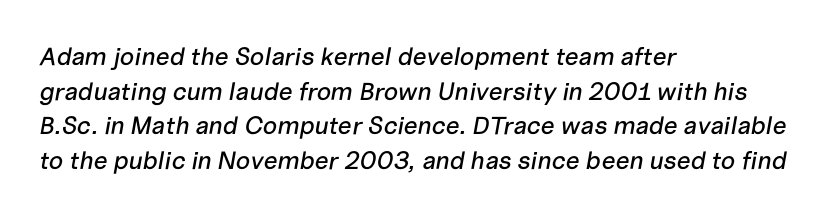
Q: Is the text italic (slanted)? A: Yes, it leans right by about 10 degrees.
Q: Is the text underlined? A: No.
Q: How is the paragraph aligned? A: Left-aligned.
Q: Is the spacing between letters normal or unusually wide? A: Normal.
Q: Is the spacing between lines tight, normal or loose? A: Normal.
